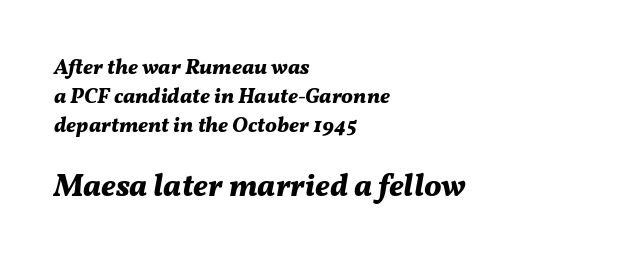
Q: Is the text bold? A: Yes.
Q: Is the text italic (slanted)? A: Yes, it leans right by about 11 degrees.
Q: Is the text underlined? A: No.
Q: How is the paragraph aligned? A: Left-aligned.
Q: Is the spacing between letters normal or unusually wide? A: Normal.
Q: Is the spacing between lines tight, normal or loose? A: Normal.
Q: Which block of text is set in a larger size, the first (top) or the second (bottom)? A: The second (bottom) one.
Q: Width (condensed, normal, or wide)? A: Normal.
Q: Stroke contrast? A: Medium.
Q: x-height? A: Medium.
Q: Monospaced? A: No.
